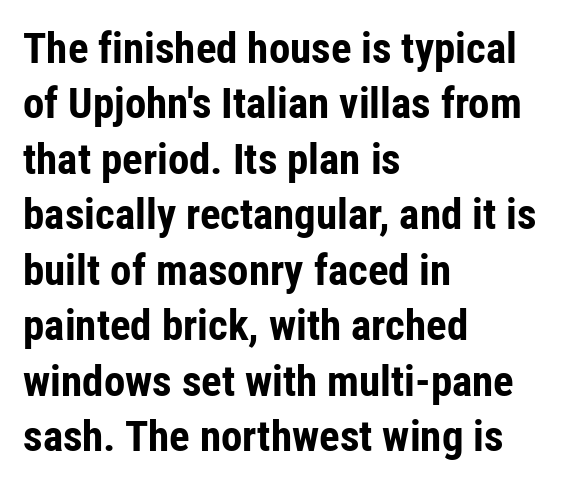
Q: Is the text bold? A: Yes.
Q: Is the text italic (slanted)? A: No, it is upright.
Q: Is the typeface a serif or a sans-serif typeface? A: Sans-serif.
Q: Is the text underlined? A: No.
Q: How is the paragraph aligned? A: Left-aligned.
Q: Is the spacing between letters normal or unusually wide? A: Normal.
Q: Is the spacing between lines tight, normal or loose? A: Normal.
Q: Width (condensed, normal, or wide)? A: Condensed.
Q: Stroke contrast? A: Low.
Q: x-height? A: Medium.
Q: Monospaced? A: No.
